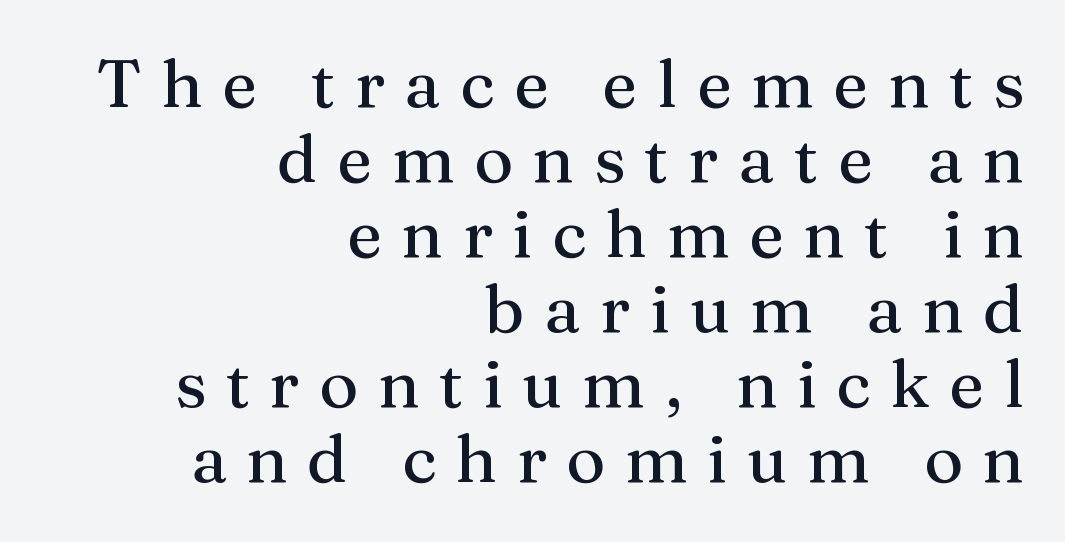
The image shows 67 px serif type, upright; set right-aligned, tight line spacing (1.12x), unusually wide letter spacing (+0.29 em), not underlined; medium stroke contrast and a medium x-height.
